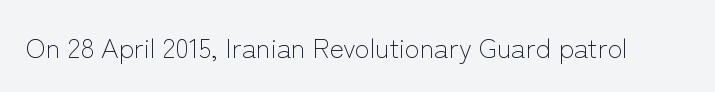
The image shows 27 px text type, upright; set normal letter spacing, not underlined.
